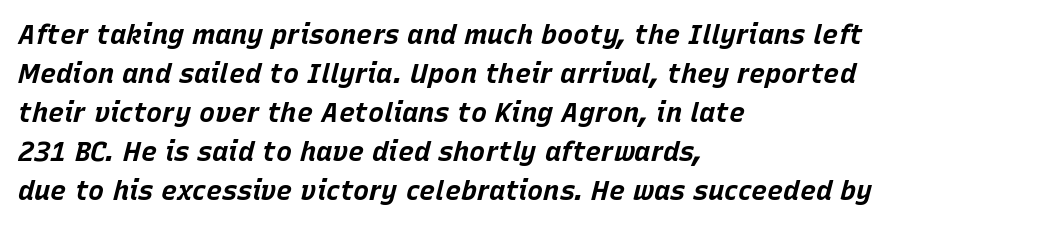
The image shows 27 px bold type, italic (leaning right); set left-aligned, normal line spacing (1.44x), normal letter spacing, not underlined.
